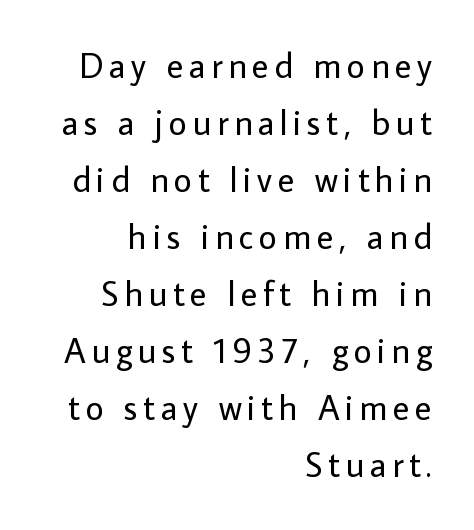
This is the regular roman posture of the typeface. This sample is right-justified, so line beginnings fall wherever the words allow. The rows are spaced the way most documents space them. A typesetter would call this proportional, since set widths differ per character. Lines of text with bare space underneath.
